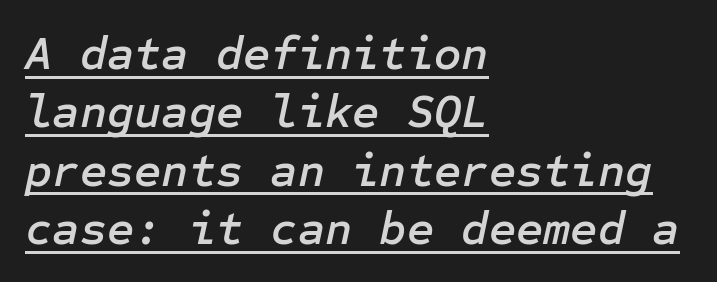
Q: Is the text italic (slanted)? A: Yes, it leans right by about 12 degrees.
Q: Is the text underlined? A: Yes.
Q: How is the paragraph aligned? A: Left-aligned.
Q: Is the spacing between letters normal or unusually wide? A: Normal.
Q: Width (condensed, normal, or wide)? A: Normal.
Q: Stroke contrast? A: Low.
Q: x-height? A: Medium.
